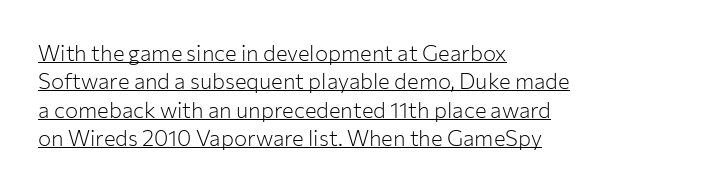
The text block is weighted toward the left margin, trailing off unevenly rightward. Characters follow at the spacing the type designer built in. Heaviness? Minimal to ordinary, like unemphasized prose. The string is rendered with underlining switched on. The axis of the letterforms is exactly vertical. The block of text has a typical density, with ordinary space between rows.
